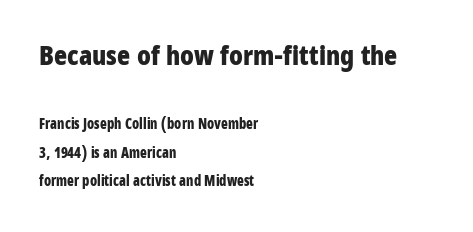
Is the block centered? No — it sits flush against the left margin. Heavy, bold letterforms. Check under the words: just untouched page. The typography opts for an upright posture over an oblique one. Does the leading feel generous? Absolutely, it's lavish. Letter spacing: default.
